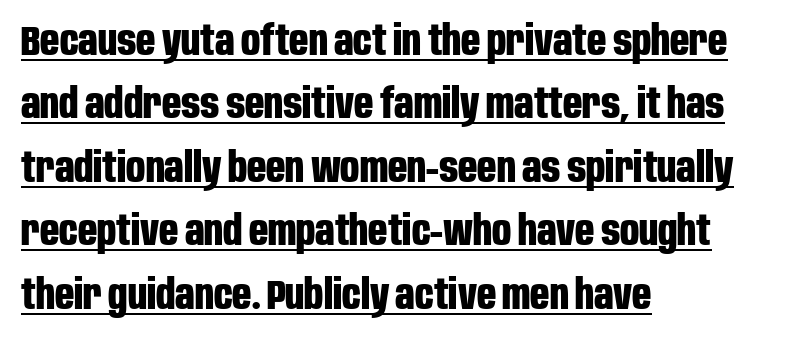
The image shows 42 px bold, condensed sans-serif type, upright; set left-aligned, normal line spacing (1.51x), normal letter spacing, underlined; low stroke contrast and a large x-height.
